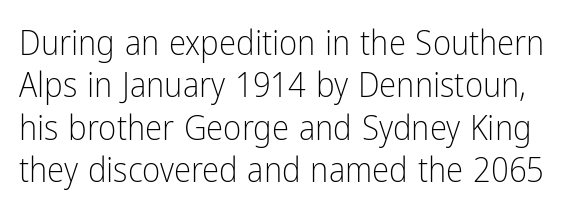
Words appear dense and cohesive because spacing is normal. Do the characters align in a grid? No, the font is proportional. Nope, not italic — everything's standing straight. A quiet, ordinary-to-light weight characterises the typeface. The space directly below the letters is spotless. Observe the absence of serifs on each vertical stroke in this sample.
